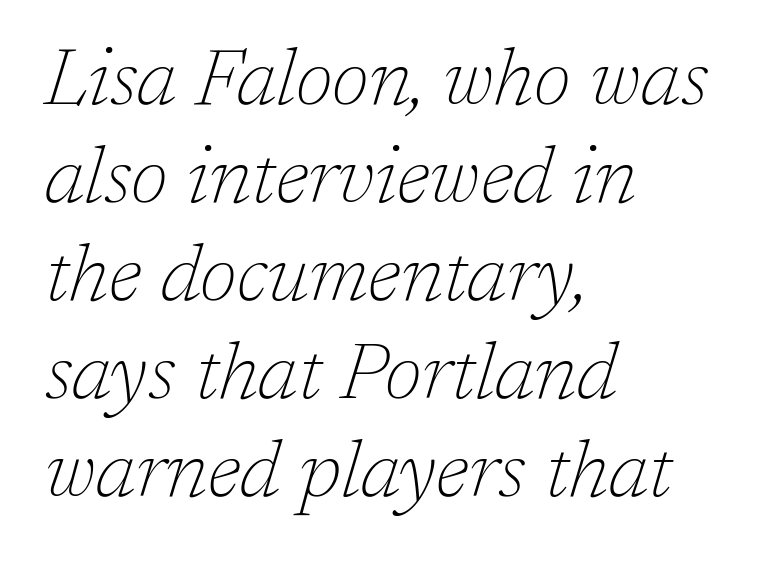
The image shows 79 px thin serif type, italic (leaning right); set left-aligned, line spacing 1.24x, normal letter spacing, not underlined; low stroke contrast and a medium x-height.
